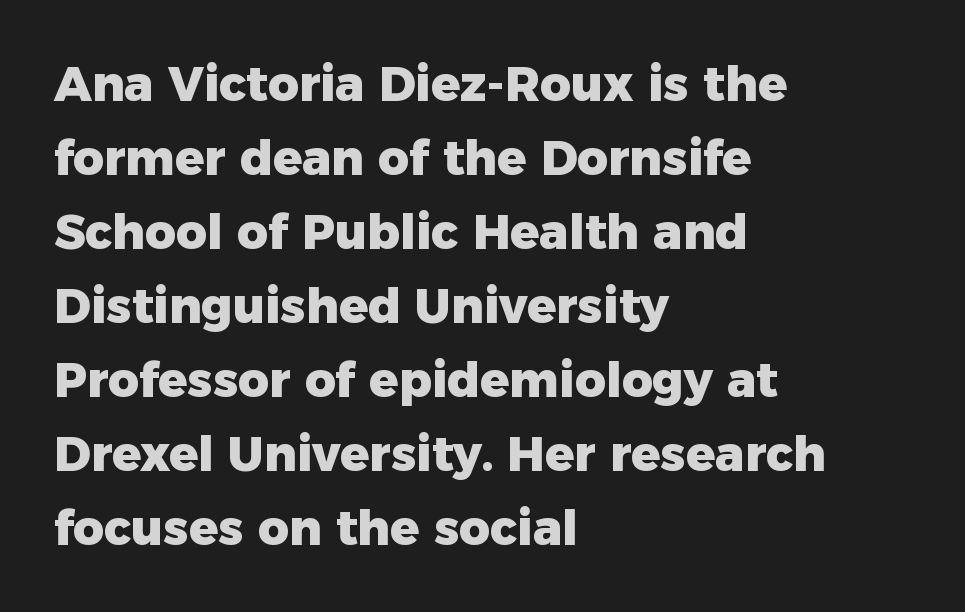
The image shows 48 px heavy sans-serif type, upright; set left-aligned, normal line spacing (1.54x), normal letter spacing, not underlined; low stroke contrast and a medium x-height.
